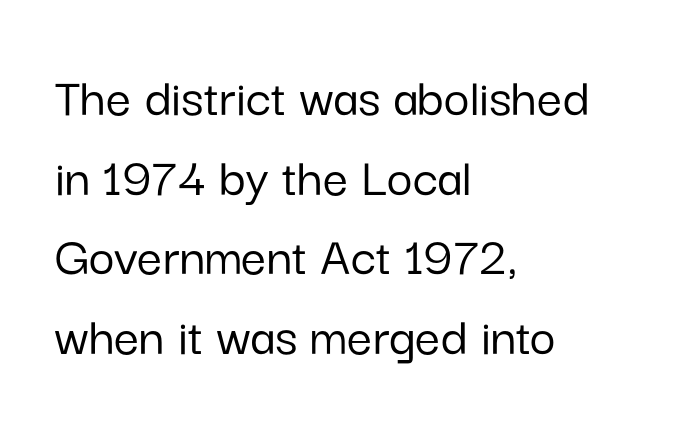
The image shows 56 px sans-serif type, upright; set left-aligned, normal line spacing (1.42x), normal letter spacing, not underlined; low stroke contrast and a medium x-height.
